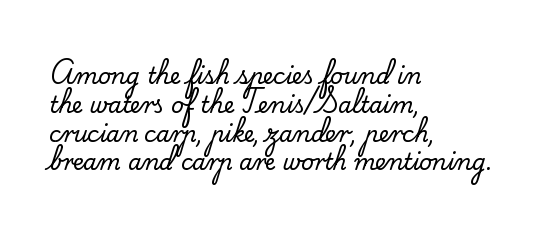
The image shows 22 px text type; set left-aligned, normal line spacing (1.31x), normal letter spacing, not underlined.
